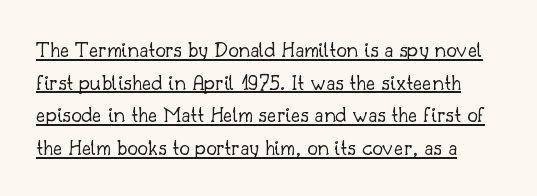
Q: Is the text bold? A: No.
Q: Is the text italic (slanted)? A: No, it is upright.
Q: Is the text underlined? A: Yes.
Q: Is the spacing between letters normal or unusually wide? A: Normal.
Q: Is the spacing between lines tight, normal or loose? A: Normal.
